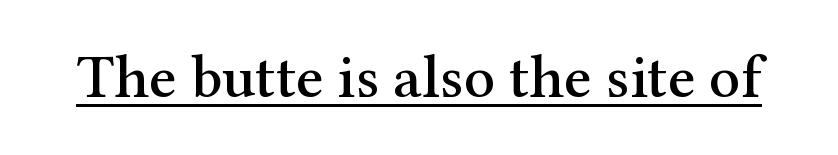
The face used here is seriffed, in the tradition of book romans. In designer terms, the underline attribute is active on this setting. Looks like regular typesetting: each glyph gets only the width it needs. The lettering stays uniformly vertical, giving the passage a roman look. Tracking value appears to be zero — textbook default spacing.
